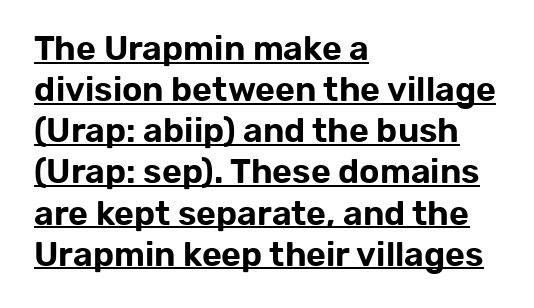
The image shows 34 px sans-serif type, upright; set left-aligned, line spacing 1.21x, normal letter spacing, underlined; low stroke contrast and a medium x-height.
